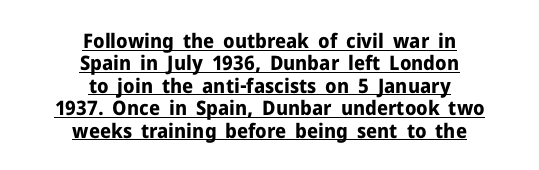
The image shows 20 px bold type, upright; set centered, tight line spacing (1.12x), normal letter spacing, underlined.
